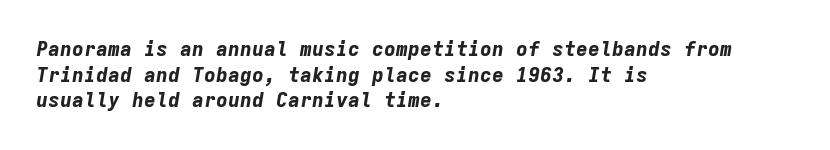
The image shows 20 px bold type, italic (leaning right); set left-aligned, normal line spacing (1.28x), normal letter spacing, not underlined.
